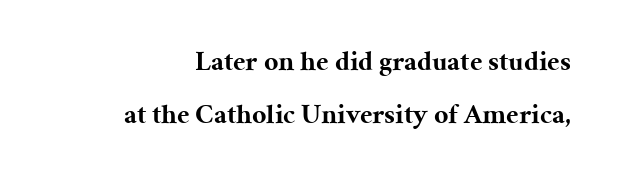
{"serif": "yes", "italic": "no", "bold": "yes", "weight": "bold", "width": "normal", "stroke_contrast": "medium", "x_height": "medium", "monospaced": "no", "underline": "no", "line_spacing_ratio": 1.89, "letter_spacing": "normal", "letter_spacing_em": 0.0, "glyph_px": 28}
